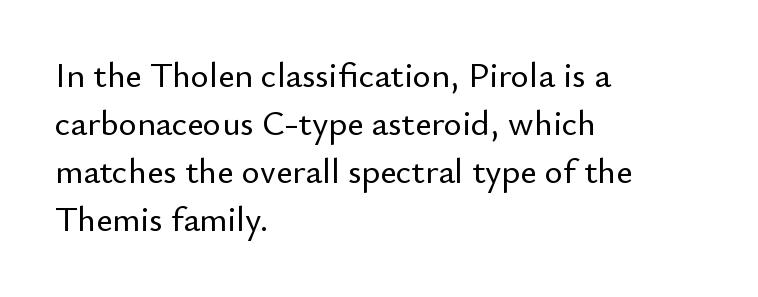
{"serif": "no", "italic": "no", "width": "normal", "stroke_contrast": "low", "x_height": "small", "monospaced": "no", "underline": "no", "align": "left", "line_spacing": "normal", "line_spacing_ratio": 1.37, "letter_spacing": "normal", "letter_spacing_em": 0.0, "glyph_px": 35}
